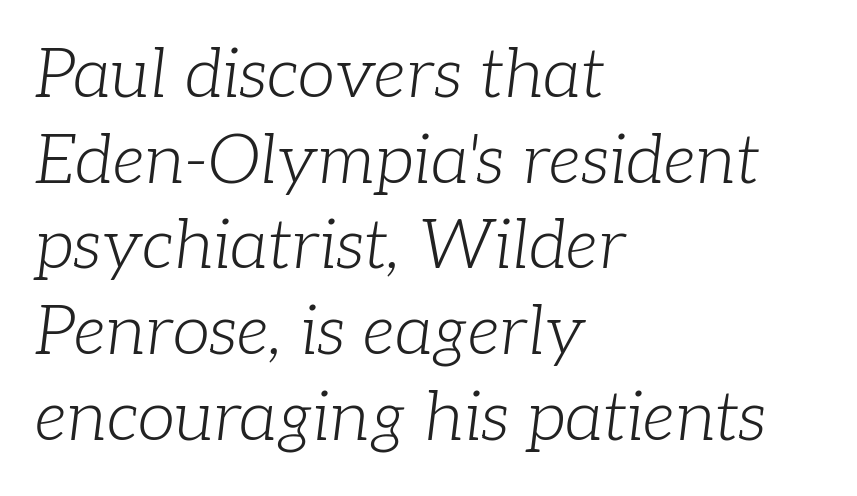
{"serif": "yes", "italic": "yes", "lean": "right", "slant_degrees": 7, "bold": "no", "weight": "light", "width": "normal", "stroke_contrast": "low", "x_height": "medium", "monospaced": "no", "underline": "no", "align": "left", "line_spacing": "normal", "line_spacing_ratio": 1.26, "letter_spacing": "normal", "letter_spacing_em": 0.0, "glyph_px": 68}
